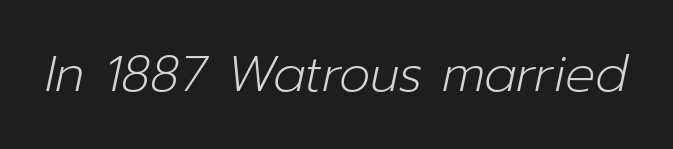
The face used here is proportionally spaced, like ordinary book or web type. Any mark beneath the type? The region is blank. The typeface has the unassuming heft of standard copy or less. Emphasis-style slanted type is in use. Tracking here is standard; glyphs follow each other at the usual distance.
